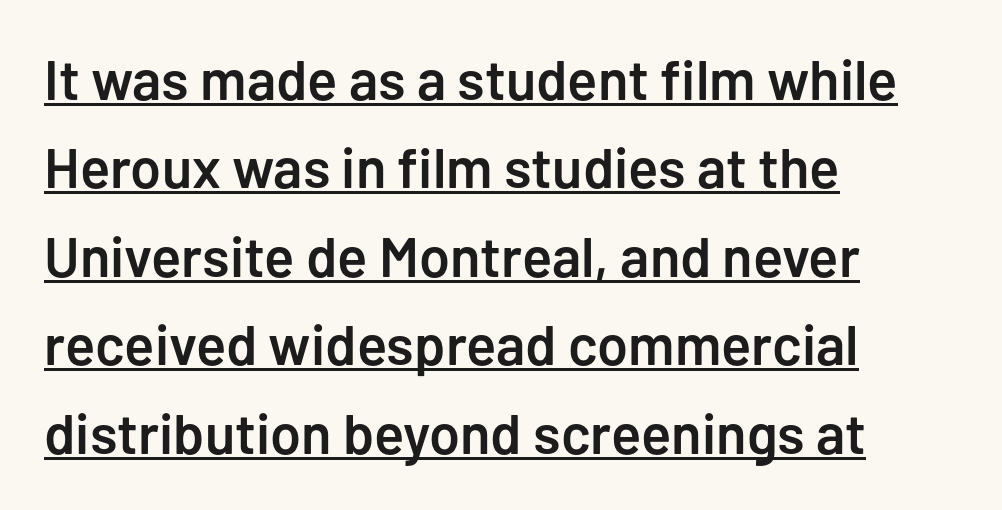
Q: Is the text bold? A: Semi-bold.
Q: Is the text italic (slanted)? A: No, it is upright.
Q: Is the typeface a serif or a sans-serif typeface? A: Sans-serif.
Q: Is the text underlined? A: Yes.
Q: How is the paragraph aligned? A: Left-aligned.
Q: Is the spacing between letters normal or unusually wide? A: Normal.
Q: Is the spacing between lines tight, normal or loose? A: Normal.
Q: Width (condensed, normal, or wide)? A: Normal.
Q: Stroke contrast? A: Low.
Q: x-height? A: Medium.
Q: Monospaced? A: No.
